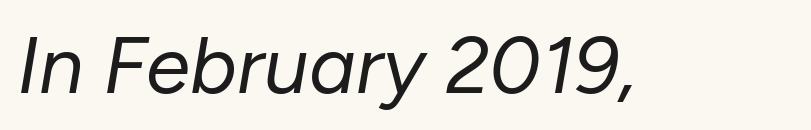
The image shows 80 px regular-weight type, italic (leaning right); set normal letter spacing, not underlined; low stroke contrast and a medium x-height.
